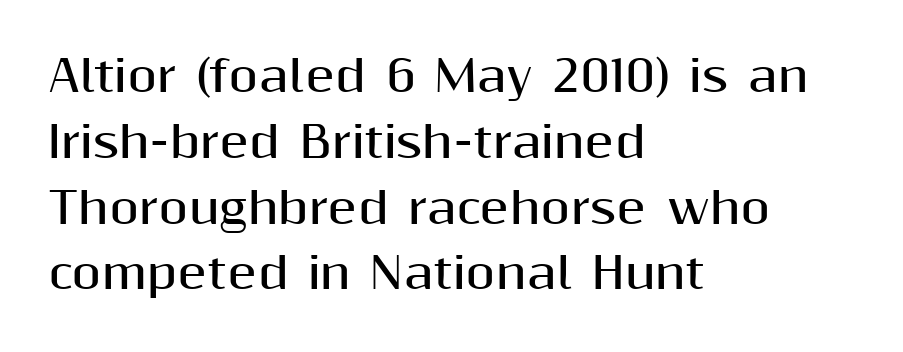
The image shows 43 px bold sans-serif type, upright; set left-aligned, normal line spacing (1.53x), normal letter spacing, not underlined; medium stroke contrast and a medium x-height.
